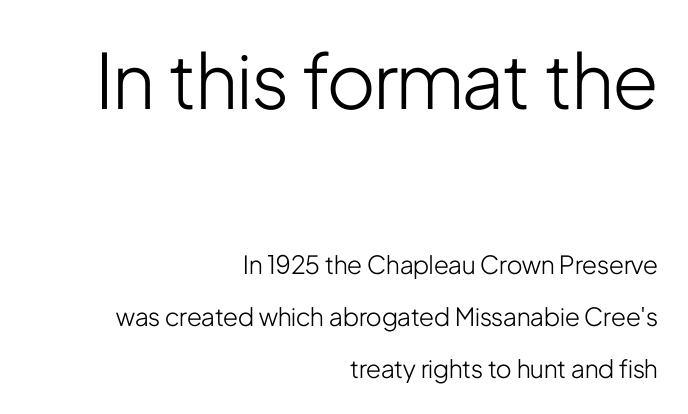
{"serif": "no", "italic": "no", "bold": "no", "weight": "light", "width": "condensed", "stroke_contrast": "low", "x_height": "medium", "monospaced": "no", "underline": "no", "align": "right", "line_spacing": "loose", "line_spacing_ratio": 2.07, "letter_spacing": "normal", "letter_spacing_em": 0.0, "larger_block": "first", "size_ratio": 3.04, "glyph_px": 76}
